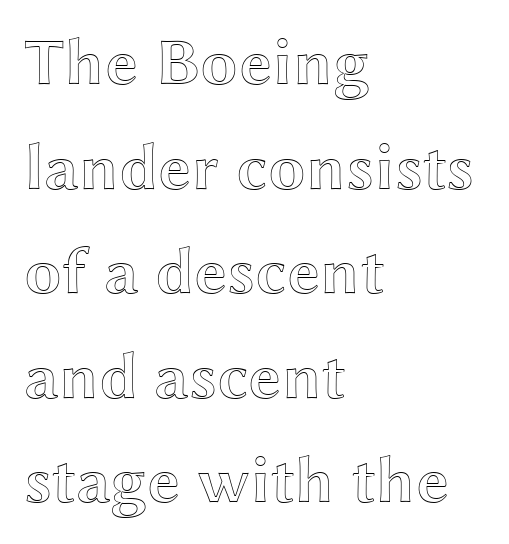
The image shows 67 px wide type, upright; set left-aligned, normal line spacing (1.56x), normal letter spacing, not underlined; a medium x-height.
